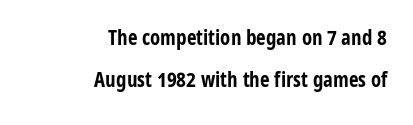
Q: Is the text bold? A: Yes.
Q: Is the text italic (slanted)? A: No, it is upright.
Q: Is the text underlined? A: No.
Q: How is the paragraph aligned? A: Right-aligned.
Q: Is the spacing between letters normal or unusually wide? A: Normal.
Q: Is the spacing between lines tight, normal or loose? A: Loose.
